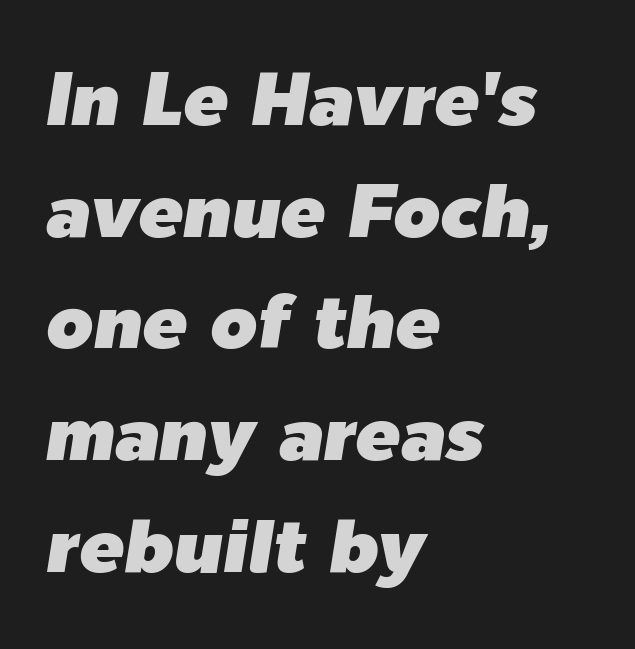
The image shows 75 px text type, italic (leaning right); set left-aligned, normal line spacing (1.49x), normal letter spacing, not underlined; low stroke contrast and a medium x-height.
